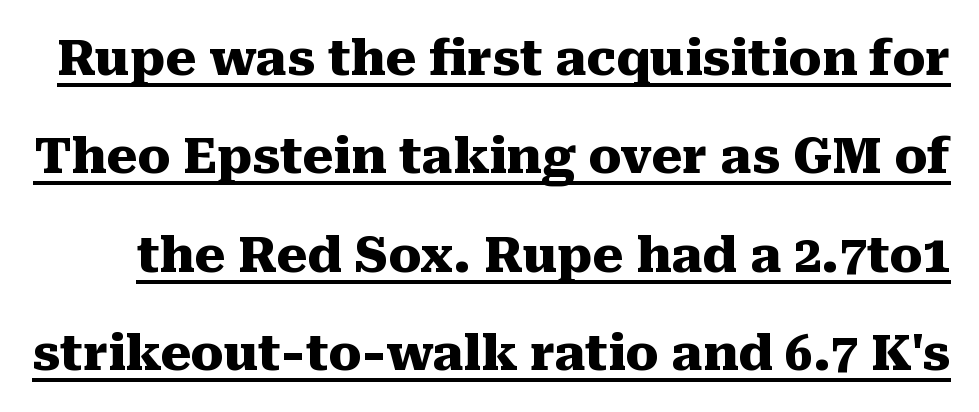
Q: Is the text bold? A: Yes.
Q: Is the text italic (slanted)? A: No, it is upright.
Q: Is the typeface a serif or a sans-serif typeface? A: Serif.
Q: Is the text underlined? A: Yes.
Q: Is the spacing between letters normal or unusually wide? A: Normal.
Q: Is the spacing between lines tight, normal or loose? A: Loose.
Q: Width (condensed, normal, or wide)? A: Normal.
Q: Stroke contrast? A: Medium.
Q: x-height? A: Medium.
Q: Monospaced? A: No.
